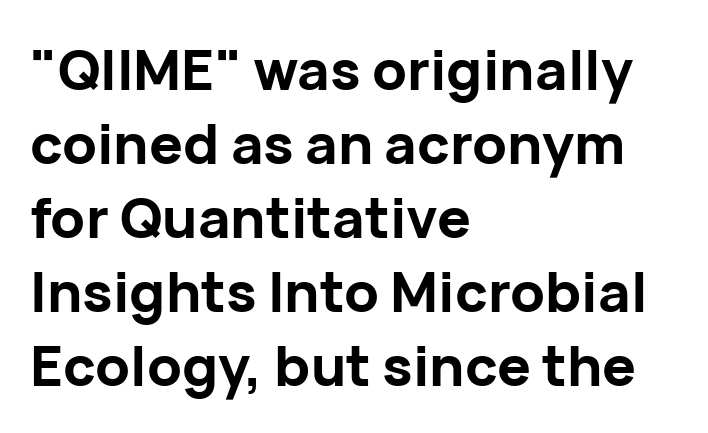
A typesetter would call this proportional, since set widths differ per character. The letters stand straight up with perfectly vertical stems. Type style note: lacks serifs. Just letters on the line, the space beneath them empty.
